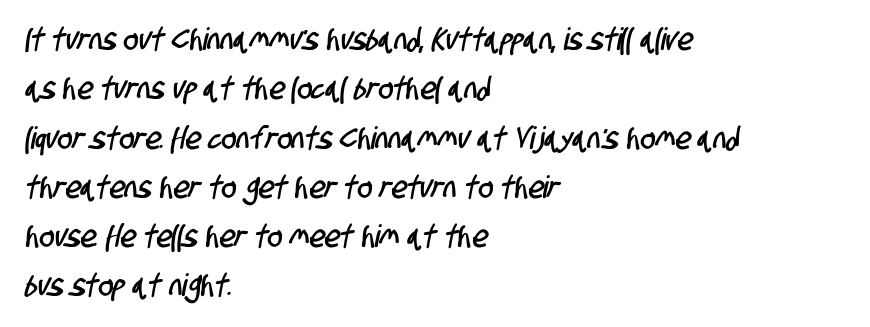
The passage shown is not underscored anywhere. If you measured baseline to baseline, you'd find a middling distance. Think of a printed novel: that variable character pitch is what you see here. Does extra space separate the letters? No, they use regular spacing.
